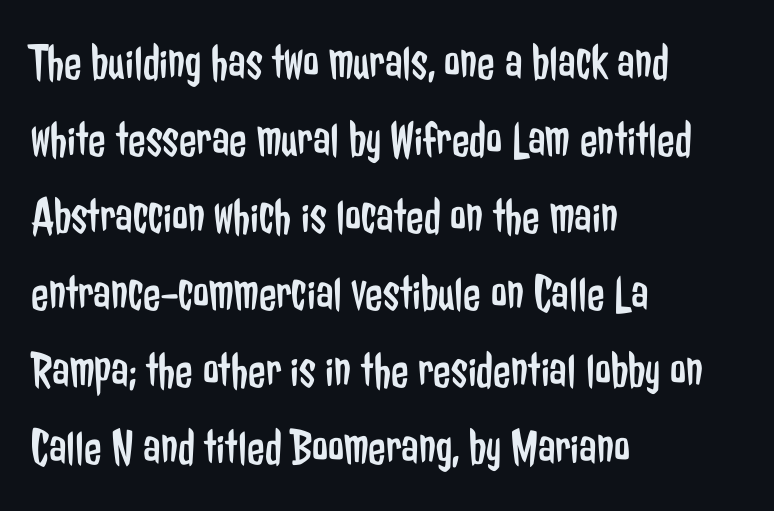
This is sans-serif lettering, the kind often seen on screens and signage. This block has exactly the height ordinary leading produces. The passage shown is typed in a proportional face where columns would drift. Each row of text sits above clean, open space. Is the block centered? No — it sits flush against the left margin. Glyph-to-glyph distance matches everyday printed text.
